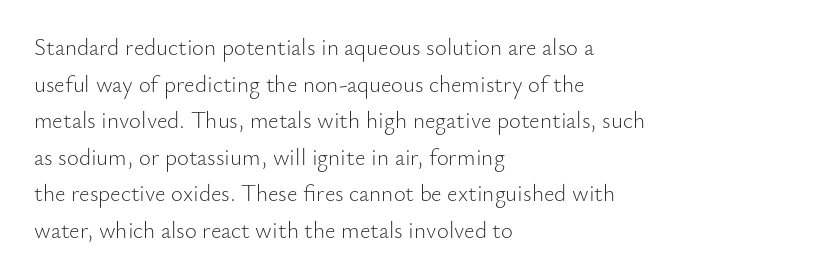
Notice how descenders clear the ascenders below comfortably — that's standard leading. Heft: none added — not bold. Posture: upright roman. The tracking reads as untouched default to a designer's eye. If you drew a ruler down the left edge, every line would touch it.
